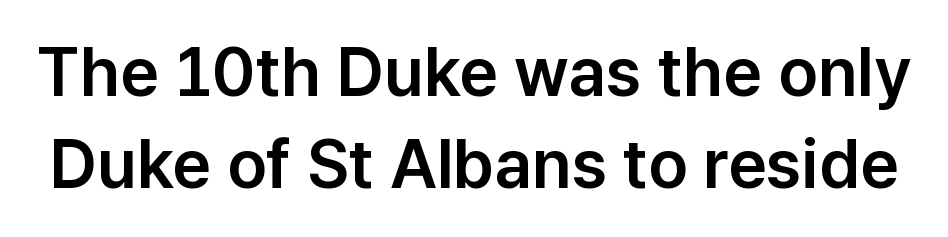
The type family on display is of the sans-serif kind. Nobody touched the tracking dial on this one. Has an underline been added? It has not. Leading matches the norm, producing a regular column. Each letter keeps its own natural width here, so spacing adapts to shape.
